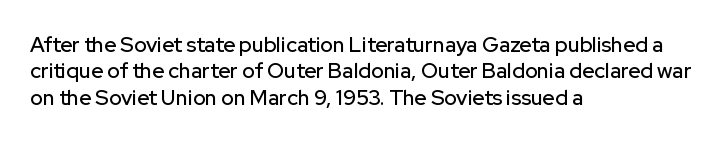
Is there much room between lines? A standard amount, neither cramped nor airy. The line texture is even and compact thanks to regular tracking. In terms of posture, this sample is upright. The paragraph has a hard left edge and a soft right edge. The strip under each line holds only bare page.
